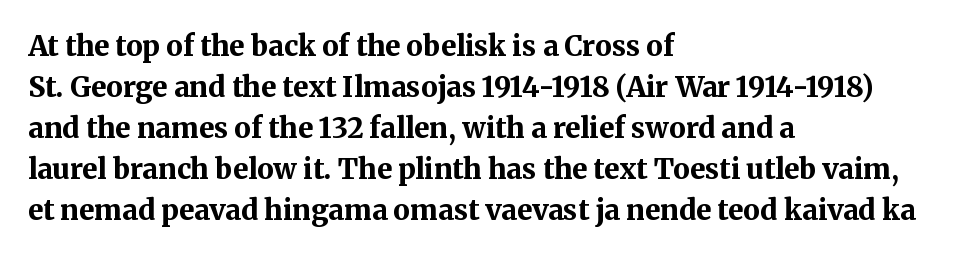
Q: Is the text bold? A: Yes.
Q: Is the text italic (slanted)? A: No, it is upright.
Q: Is the typeface a serif or a sans-serif typeface? A: Serif.
Q: Is the text underlined? A: No.
Q: How is the paragraph aligned? A: Left-aligned.
Q: Is the spacing between letters normal or unusually wide? A: Normal.
Q: Is the spacing between lines tight, normal or loose? A: Normal.
Q: Width (condensed, normal, or wide)? A: Normal.
Q: Stroke contrast? A: Medium.
Q: x-height? A: Medium.
Q: Monospaced? A: No.
